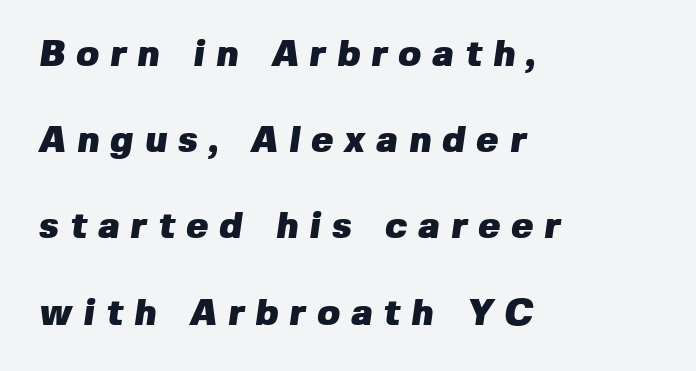
Q: Is the text bold? A: Yes.
Q: Is the typeface a serif or a sans-serif typeface? A: Sans-serif.
Q: Is the text underlined? A: No.
Q: How is the paragraph aligned? A: Left-aligned.
Q: Is the spacing between letters normal or unusually wide? A: Unusually wide.
Q: Is the spacing between lines tight, normal or loose? A: Loose.
Q: Width (condensed, normal, or wide)? A: Normal.
Q: Stroke contrast? A: Low.
Q: x-height? A: Medium.
Q: Monospaced? A: No.
